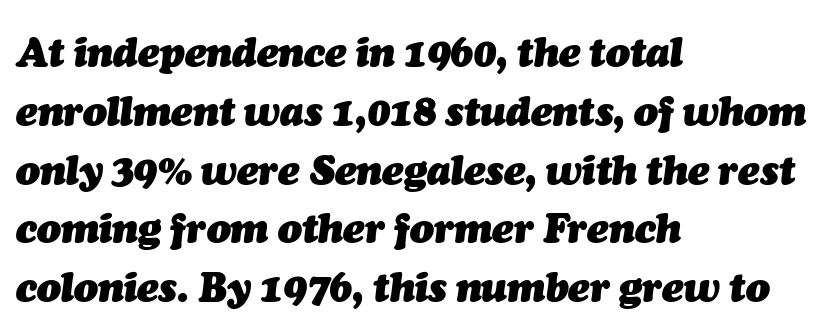
Observe the lean: these are italic letterforms. Line starts are locked; line ends wander. Looks like regular typesetting: each glyph gets only the width it needs. Vertically, the passage feels balanced, rows spaced as you'd expect.
